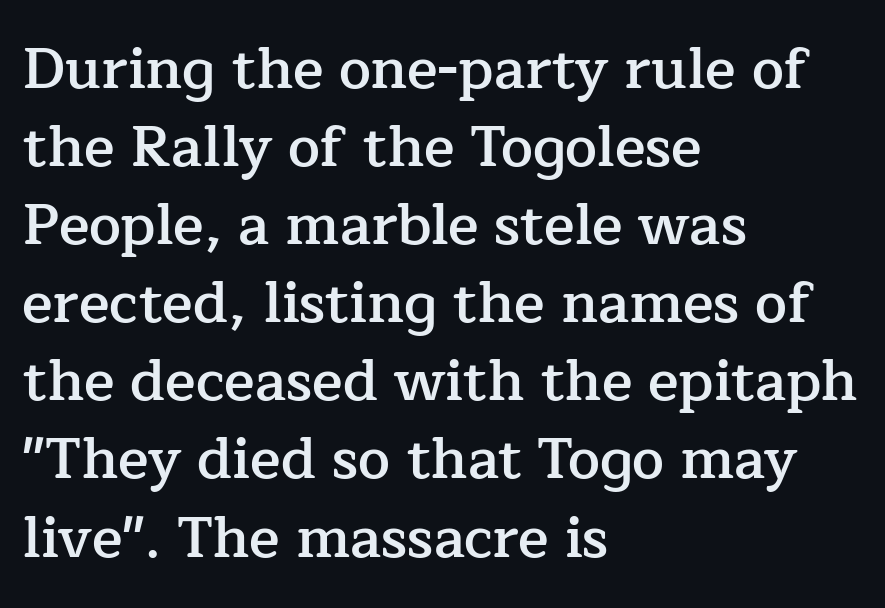
Descender tails drop into unmarked territory. Italic? Not at all — the glyphs are vertical. What kind of face is this? One with serifs. You could not count columns in this text — the font is proportionally spaced. A normal amount of white space separates one row of letters from the next.
